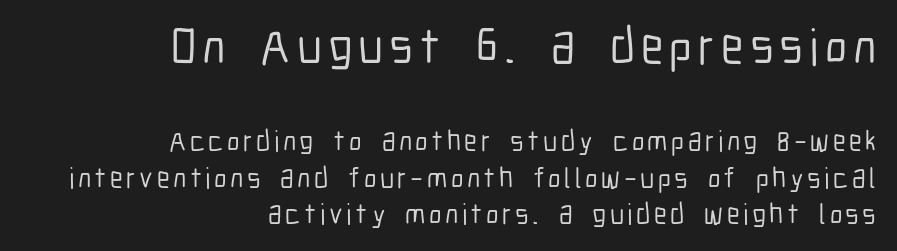
{"serif": "no", "italic": "no", "width": "condensed", "stroke_contrast": "low", "x_height": "medium", "monospaced": "no", "underline": "no", "align": "right", "line_spacing": "normal", "line_spacing_ratio": 1.26, "larger_block": "first", "size_ratio": 1.76, "glyph_px": 51}
